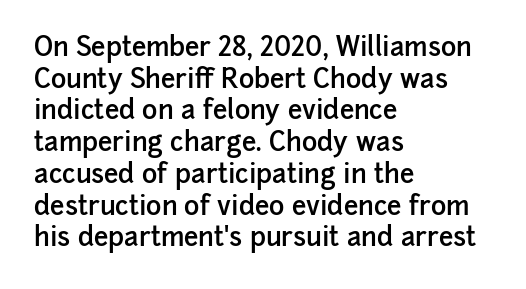
Q: Is the text bold? A: Semi-bold.
Q: Is the text italic (slanted)? A: No, it is upright.
Q: Is the text underlined? A: No.
Q: How is the paragraph aligned? A: Left-aligned.
Q: Is the spacing between letters normal or unusually wide? A: Normal.
